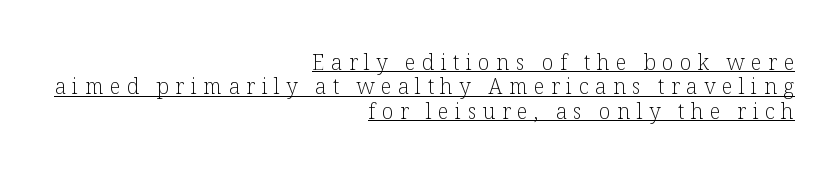
Q: Is the text bold? A: No.
Q: Is the text italic (slanted)? A: No, it is upright.
Q: Is the text underlined? A: Yes.
Q: How is the paragraph aligned? A: Right-aligned.
Q: Is the spacing between letters normal or unusually wide? A: Unusually wide.
